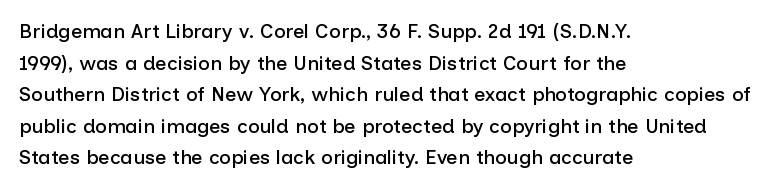
The image shows 20 px text type, upright; set left-aligned, normal line spacing (1.58x), normal letter spacing, not underlined.
